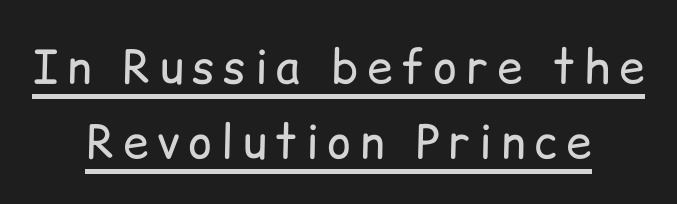
The font is comparable to plain body text, perhaps lighter. Note the varied advance widths — an 'i' is clearly narrower than an 'm'. Nothing sits at the stroke ends, so this counts as sans-serif. The words here are underlined. This sample keeps an unexceptional amount of space between lines. Which margin do the lines hug? Neither — every line sits in the middle.
